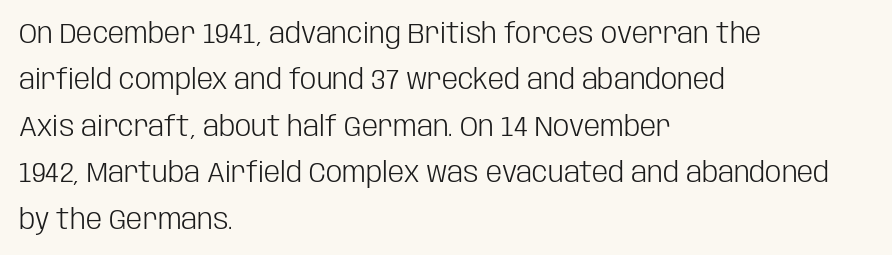
{"serif": "no", "italic": "no", "bold": "no", "weight": "light", "width": "condensed", "stroke_contrast": "low", "x_height": "large", "monospaced": "no", "underline": "no", "align": "left", "line_spacing": "normal", "line_spacing_ratio": 1.6, "letter_spacing": "normal", "letter_spacing_em": 0.0, "glyph_px": 29}
